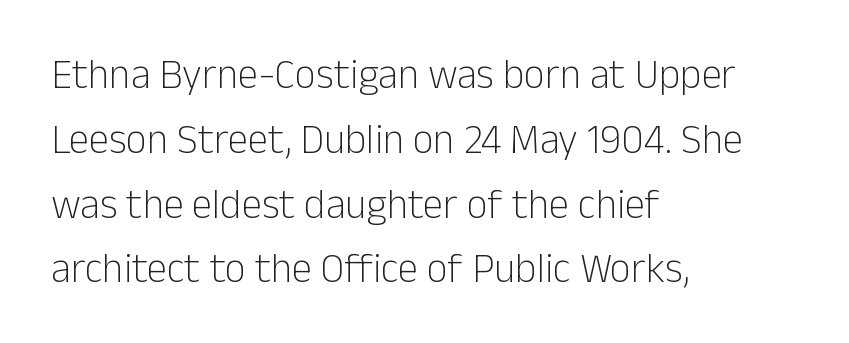
If you drew a line through each stem, it would be perfectly vertical. A typesetter would label this face a sans. Weight: in the light-to-regular range. Where is the straight margin? On the left. Looks like regular typesetting: each glyph gets only the width it needs.
